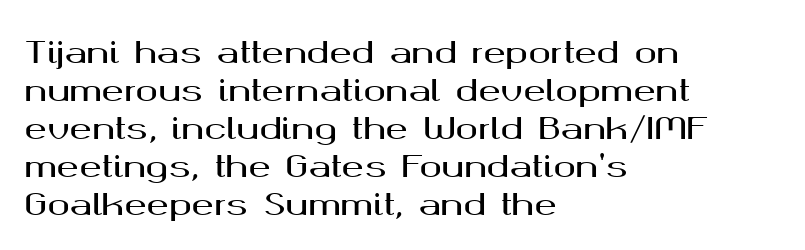
The image shows 30 px wide sans-serif type, upright; set left-aligned, normal line spacing (1.27x), normal letter spacing, not underlined; medium stroke contrast and a medium x-height.
